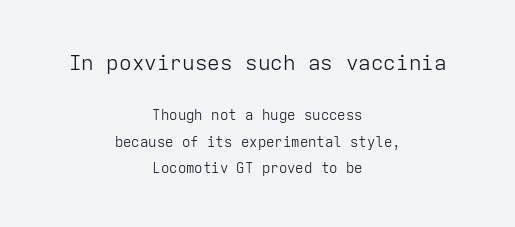
{"italic": "no", "bold": "no", "underline": "no", "align": "center", "line_spacing": "loose", "line_spacing_ratio": 1.91, "letter_spacing": "normal", "letter_spacing_em": 0.0, "larger_block": "first", "size_ratio": 1.5, "glyph_px": 21}
